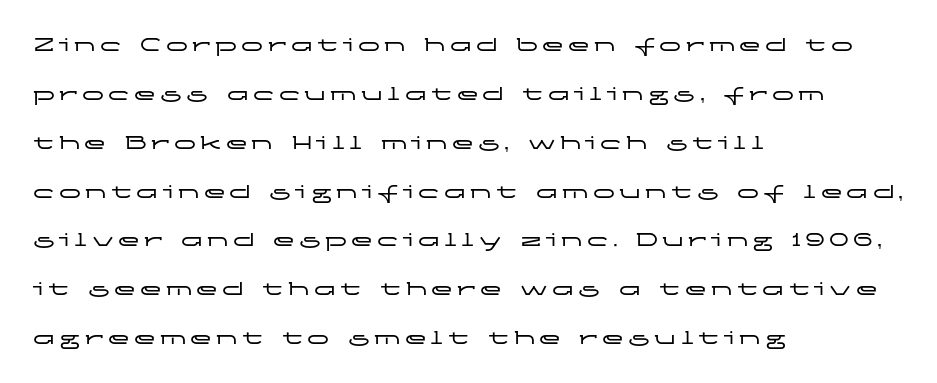
{"italic": "no", "underline": "no", "align": "left", "line_spacing": "loose", "line_spacing_ratio": 2.22, "glyph_px": 22}
